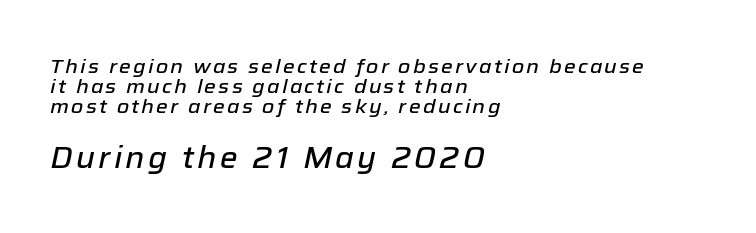
This layout puts the modest block above and the oversized block below. Interline gaps are noticeably narrow in this sample. One-word summary of the alignment: left. Think of a printed novel: that variable character pitch is what you see here.
